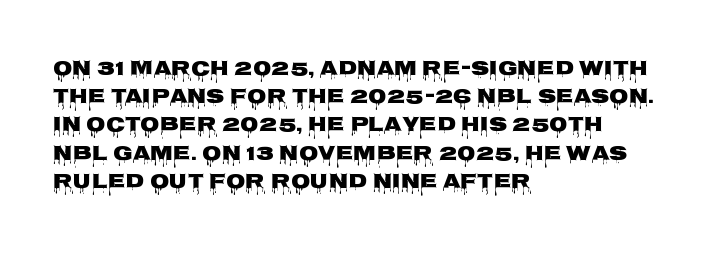
Q: Is the text italic (slanted)? A: No, it is upright.
Q: Is the text underlined? A: No.
Q: How is the paragraph aligned? A: Left-aligned.
Q: Is the spacing between letters normal or unusually wide? A: Normal.
Q: Is the spacing between lines tight, normal or loose? A: Normal.
